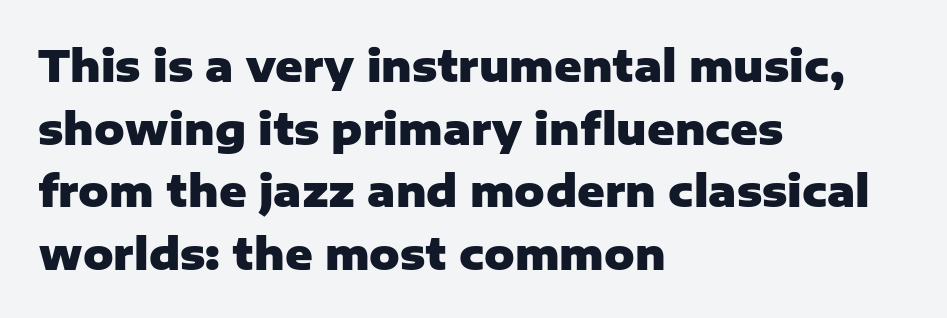
{"serif": "no", "italic": "no", "bold": "yes", "weight": "heavy", "width": "normal", "stroke_contrast": "low", "x_height": "medium", "monospaced": "no", "underline": "no", "align": "left", "line_spacing": "normal", "line_spacing_ratio": 1.49, "letter_spacing": "normal", "letter_spacing_em": 0.0, "glyph_px": 42}
